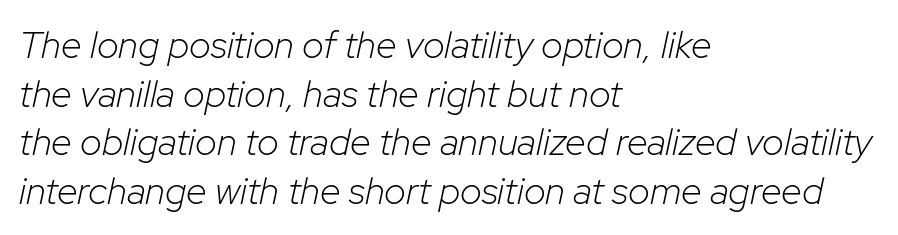
Q: Is the text bold? A: No.
Q: Is the text italic (slanted)? A: Yes, it leans right by about 12 degrees.
Q: Is the text underlined? A: No.
Q: How is the paragraph aligned? A: Left-aligned.
Q: Is the spacing between letters normal or unusually wide? A: Normal.
Q: Is the spacing between lines tight, normal or loose? A: Normal.
Q: Width (condensed, normal, or wide)? A: Normal.
Q: Stroke contrast? A: Low.
Q: x-height? A: Medium.
Q: Monospaced? A: No.
